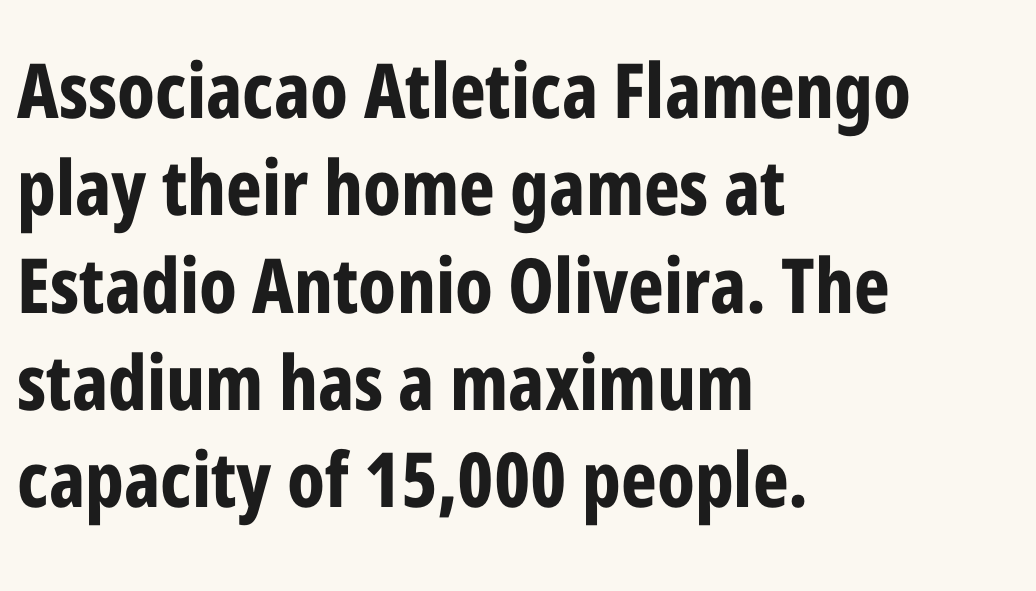
Type without underlining. Typeset ragged right — the left edge is the straight one. Inter-character spacing is left at the font's built-in metrics. Look at the stroke-to-counter ratio: heavy, a bold. In terms of posture, this sample is upright. In terms of leading, this rendering sits right in the middle.
